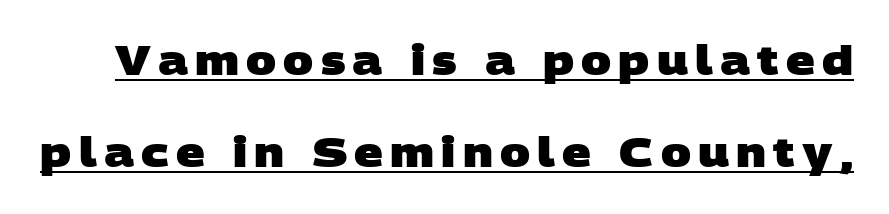
{"serif": "no", "bold": "yes", "weight": "heavy", "width": "wide", "stroke_contrast": "low", "x_height": "large", "monospaced": "no", "underline": "yes", "line_spacing": "loose", "line_spacing_ratio": 2.31, "glyph_px": 40}
